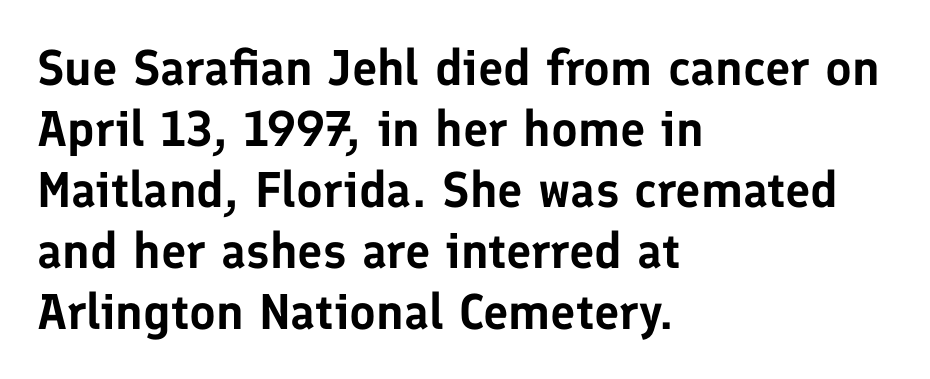
The image shows 50 px sans-serif type, upright; set left-aligned, line spacing 1.22x, normal letter spacing, not underlined; low stroke contrast and a medium x-height.
